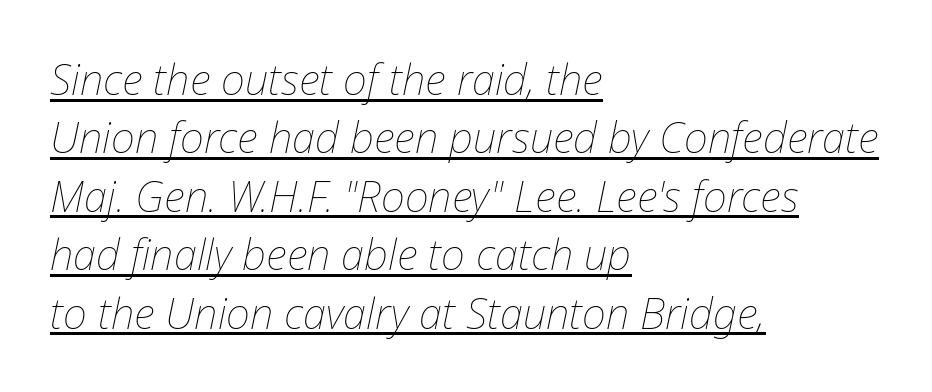
Line beginnings align vertically; line endings do not. An italicized treatment has been applied to the whole sample. How are the letters spaced? Ordinarily, with no added tracking. Each stroke keeps to a modest, everyday thickness or less. Here the designer chose a conventional face with non-uniform glyph widths.
